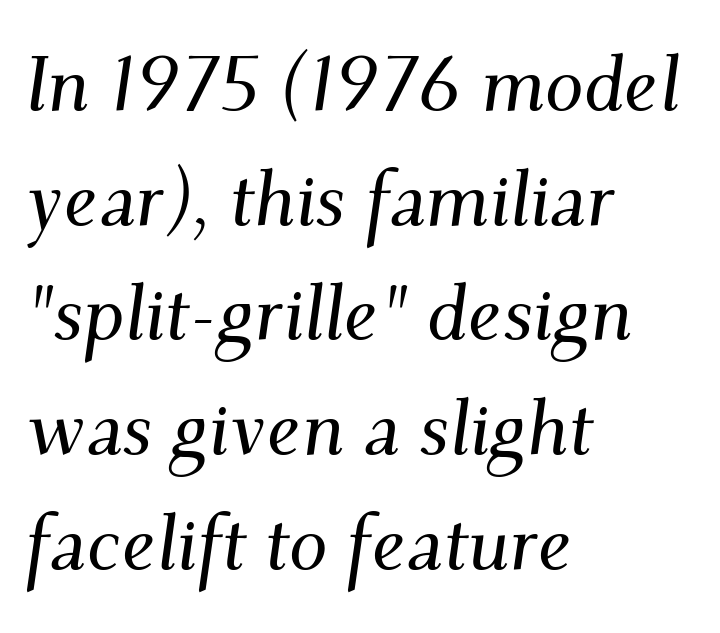
{"serif": "yes", "italic": "yes", "lean": "right", "slant_degrees": 9, "width": "normal", "stroke_contrast": "medium", "x_height": "small", "monospaced": "no", "underline": "no", "align": "left", "line_spacing": "normal", "line_spacing_ratio": 1.49, "letter_spacing": "normal", "letter_spacing_em": 0.0, "glyph_px": 77}
